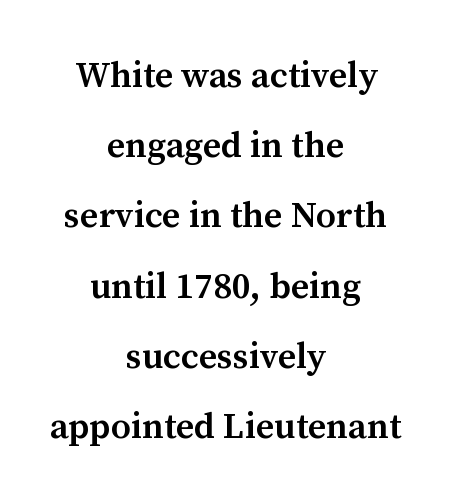
Q: Is the text bold? A: Semi-bold.
Q: Is the text italic (slanted)? A: No, it is upright.
Q: Is the typeface a serif or a sans-serif typeface? A: Serif.
Q: Is the text underlined? A: No.
Q: How is the paragraph aligned? A: Centered.
Q: Is the spacing between letters normal or unusually wide? A: Normal.
Q: Is the spacing between lines tight, normal or loose? A: Loose.
Q: Width (condensed, normal, or wide)? A: Normal.
Q: Stroke contrast? A: Medium.
Q: x-height? A: Medium.
Q: Monospaced? A: No.
